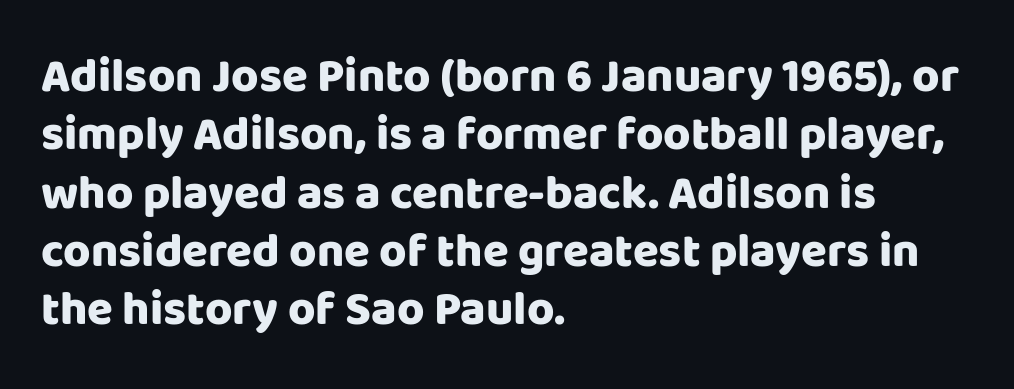
Q: Is the text bold? A: Yes.
Q: Is the text italic (slanted)? A: No, it is upright.
Q: Is the typeface a serif or a sans-serif typeface? A: Sans-serif.
Q: Is the text underlined? A: No.
Q: How is the paragraph aligned? A: Left-aligned.
Q: Is the spacing between letters normal or unusually wide? A: Normal.
Q: Width (condensed, normal, or wide)? A: Normal.
Q: Stroke contrast? A: Low.
Q: x-height? A: Large.
Q: Monospaced? A: No.
